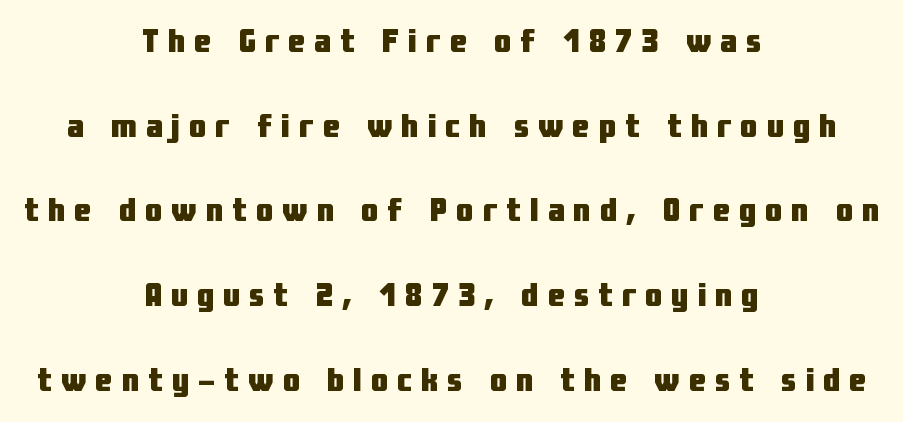
Q: Is the text bold? A: Yes.
Q: Is the text italic (slanted)? A: No, it is upright.
Q: Is the typeface a serif or a sans-serif typeface? A: Sans-serif.
Q: Is the text underlined? A: No.
Q: How is the paragraph aligned? A: Centered.
Q: Is the spacing between letters normal or unusually wide? A: Unusually wide.
Q: Is the spacing between lines tight, normal or loose? A: Loose.
Q: Width (condensed, normal, or wide)? A: Condensed.
Q: Stroke contrast? A: Low.
Q: x-height? A: Medium.
Q: Monospaced? A: No.
